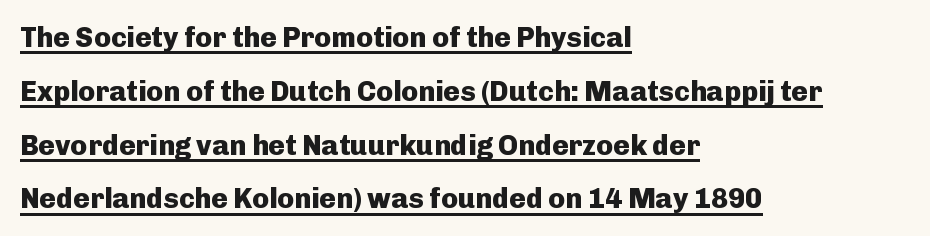
Inter-character spacing is left at the font's built-in metrics. The face used here appears with an underline applied. The glyphs have the mass of a bold cut. Horizontally, the lines are justified to the leading edge only.
